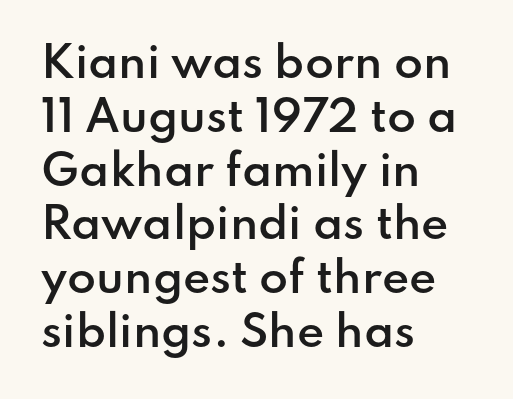
{"serif": "no", "italic": "no", "bold": "semi", "weight": "semibold", "width": "normal", "stroke_contrast": "low", "x_height": "small", "monospaced": "no", "underline": "no", "align": "left", "line_spacing": "normal", "line_spacing_ratio": 1.28, "letter_spacing": "normal", "letter_spacing_em": 0.0, "glyph_px": 42}
